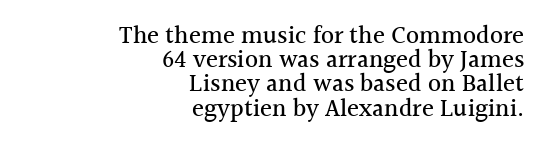
The image shows 25 px text type, upright; set right-aligned, tight line spacing (0.97x), normal letter spacing, not underlined.
